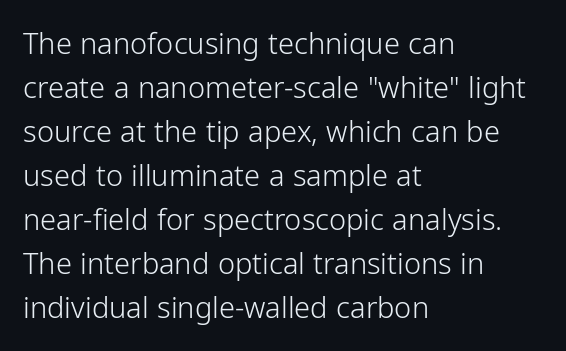
This sample has the flowing, uneven cadence of proportional lettering. Rule under the text: the space is simply empty. Unbolded letterforms with no extra heft. Whoever set this chose a conventional vertical rhythm. The rendering keeps characters at their native spacing. Do the letters lean? They stand straight.
